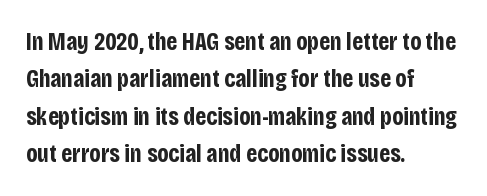
Q: Is the text bold? A: Yes.
Q: Is the text italic (slanted)? A: No, it is upright.
Q: Is the text underlined? A: No.
Q: How is the paragraph aligned? A: Left-aligned.
Q: Is the spacing between letters normal or unusually wide? A: Normal.
Q: Is the spacing between lines tight, normal or loose? A: Normal.
